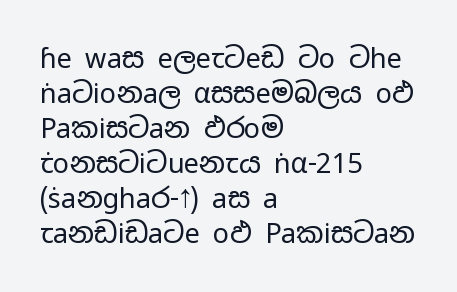
Q: Is the text bold? A: No.
Q: Is the text italic (slanted)? A: No, it is upright.
Q: Is the text underlined? A: No.
Q: How is the paragraph aligned? A: Left-aligned.
Q: Is the spacing between letters normal or unusually wide? A: Normal.
Q: Is the spacing between lines tight, normal or loose? A: Normal.
